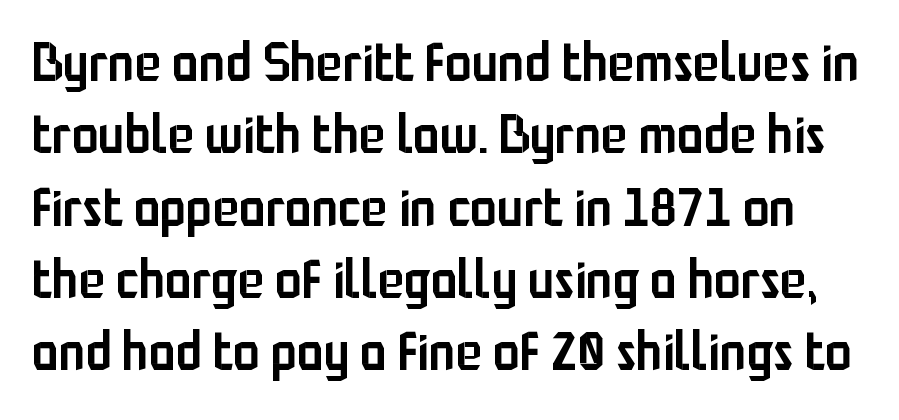
The image shows 54 px semibold, condensed sans-serif type, upright; set normal line spacing (1.34x), normal letter spacing, not underlined; low stroke contrast and a medium x-height.
